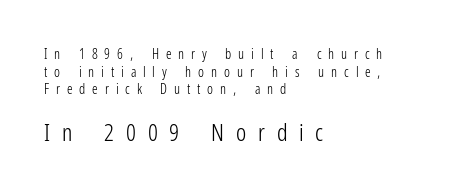
Glyph-to-glyph distance is far greater than everyday printed text. Block two is the big one; block one sits smaller above it. No heavy texture on the line: the type isn't bold. Each new line begins a customary step beneath the previous one. Check the space under the baseline: it is left empty. Line beginnings align vertically; line endings do not.
